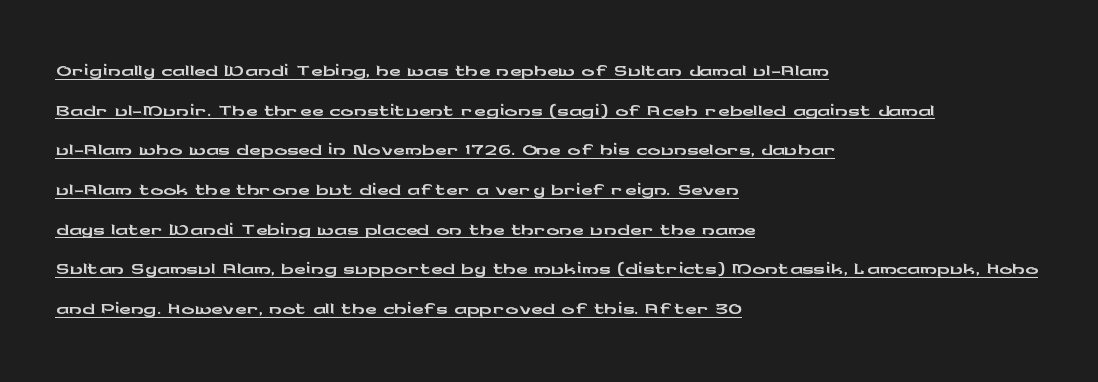
The passage shown is typed in a proportional face where columns would drift. Letterform terminals end flat and unadorned throughout the passage. Compared with a centered layout, this one pins lines to the left instead. The sample's only ornament is a line tracing under the words. Every stem runs plumb, perpendicular to the baseline. Honestly, the letter spacing is just normal — you wouldn't notice it.
